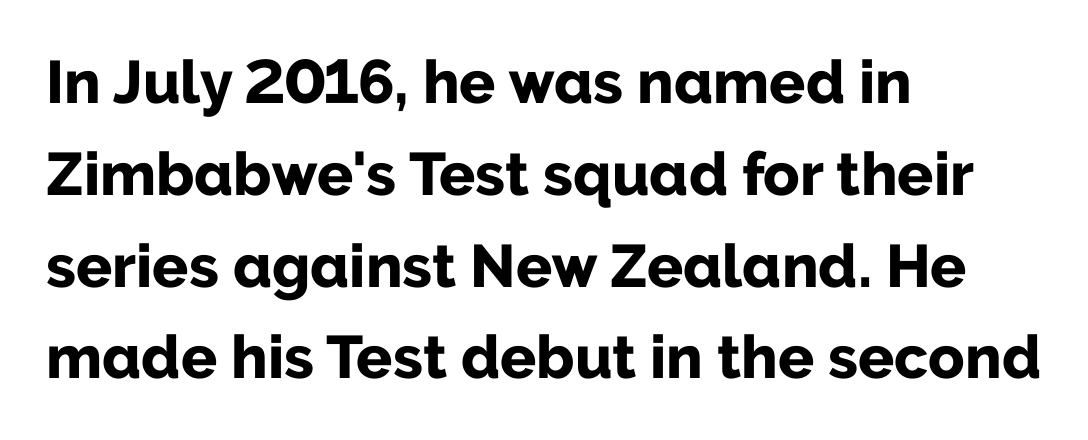
Nobody drew a line under any word here. Heft: maximum for text — a bold. Characters remain perfectly vertical along every line. Rows of type keep a routine distance in the vertical direction. The typeface chosen for these lines omits serifs.
